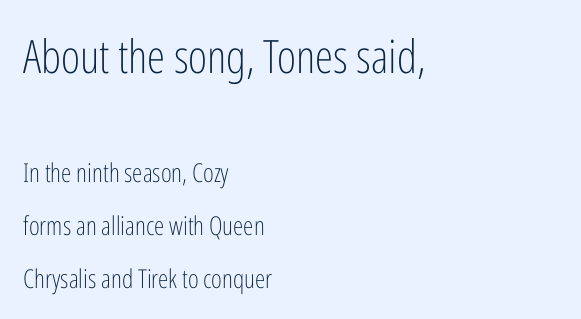
The image shows 46 px light, condensed sans-serif type, upright; set left-aligned, loose line spacing (2.04x), normal letter spacing, not underlined; the first (top) block is 1.77x larger; low stroke contrast and a medium x-height.
